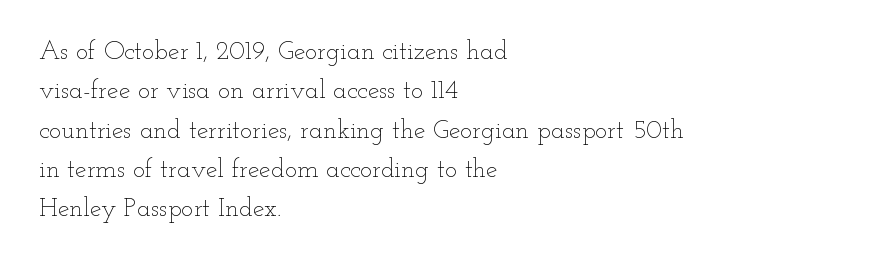
Q: Is the text bold? A: No.
Q: Is the text italic (slanted)? A: No, it is upright.
Q: Is the text underlined? A: No.
Q: How is the paragraph aligned? A: Left-aligned.
Q: Is the spacing between letters normal or unusually wide? A: Normal.
Q: Is the spacing between lines tight, normal or loose? A: Normal.
